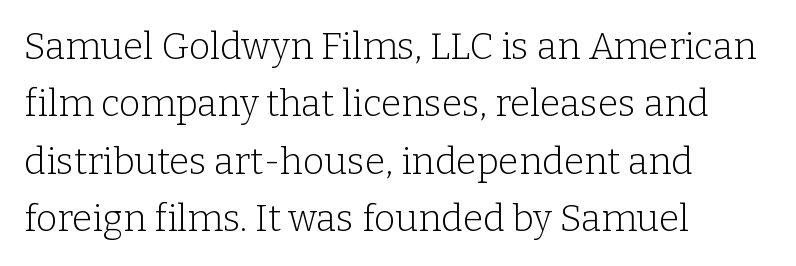
Q: Is the text bold? A: No.
Q: Is the text italic (slanted)? A: No, it is upright.
Q: Is the typeface a serif or a sans-serif typeface? A: Serif.
Q: Is the text underlined? A: No.
Q: How is the paragraph aligned? A: Left-aligned.
Q: Is the spacing between letters normal or unusually wide? A: Normal.
Q: Is the spacing between lines tight, normal or loose? A: Normal.
Q: Width (condensed, normal, or wide)? A: Normal.
Q: Stroke contrast? A: Low.
Q: x-height? A: Medium.
Q: Monospaced? A: No.
